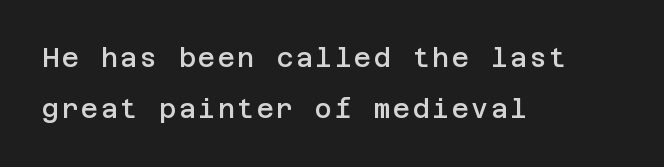
Q: Is the text bold? A: Semi-bold.
Q: Is the text italic (slanted)? A: No, it is upright.
Q: Is the text underlined? A: No.
Q: How is the paragraph aligned? A: Left-aligned.
Q: Is the spacing between lines tight, normal or loose? A: Loose.
